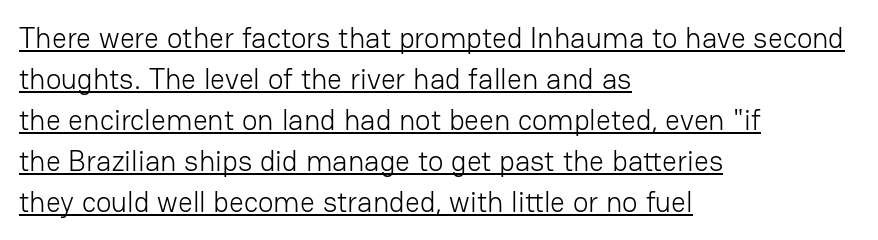
{"serif": "no", "italic": "no", "bold": "no", "weight": "light", "width": "normal", "stroke_contrast": "low", "x_height": "medium", "monospaced": "no", "underline": "yes", "align": "left", "line_spacing": "normal", "line_spacing_ratio": 1.41, "letter_spacing": "normal", "letter_spacing_em": 0.0, "glyph_px": 29}
